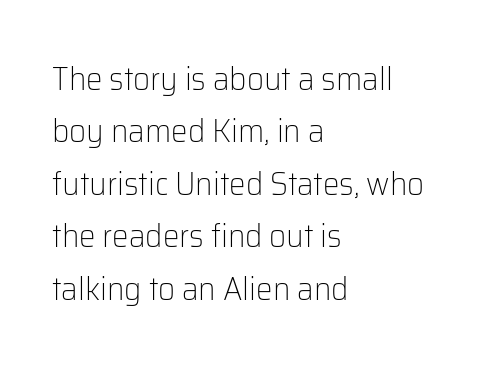
Q: Is the text bold? A: No.
Q: Is the text italic (slanted)? A: No, it is upright.
Q: Is the typeface a serif or a sans-serif typeface? A: Sans-serif.
Q: Is the text underlined? A: No.
Q: How is the paragraph aligned? A: Left-aligned.
Q: Is the spacing between letters normal or unusually wide? A: Normal.
Q: Is the spacing between lines tight, normal or loose? A: Normal.
Q: Width (condensed, normal, or wide)? A: Normal.
Q: Stroke contrast? A: Low.
Q: x-height? A: Medium.
Q: Monospaced? A: No.
